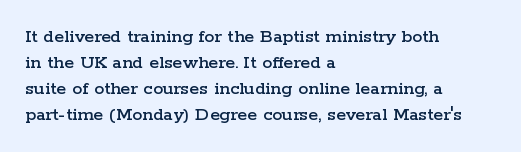
The letterforms sit shoulder to shoulder at normal distance. The lines in this sample share a left origin and differ only in where they stop. Lines of text with bare space underneath. This sample keeps an unexceptional amount of space between lines. Upright lettering throughout.
